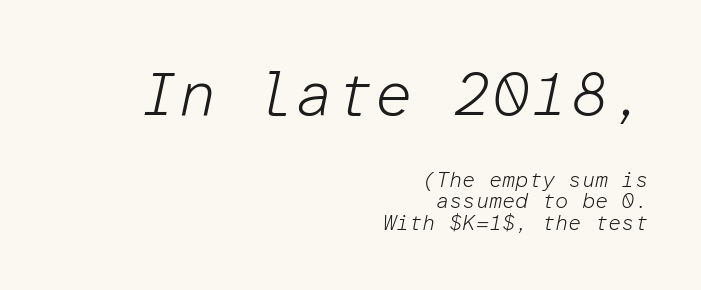
Looks like terminal output: every glyph gets an equal slot. Between these two stacked blocks, the higher one wins on size. The foot of each line stays bare and open. Does extra space separate the letters? No, they use regular spacing. Cramped leading.
